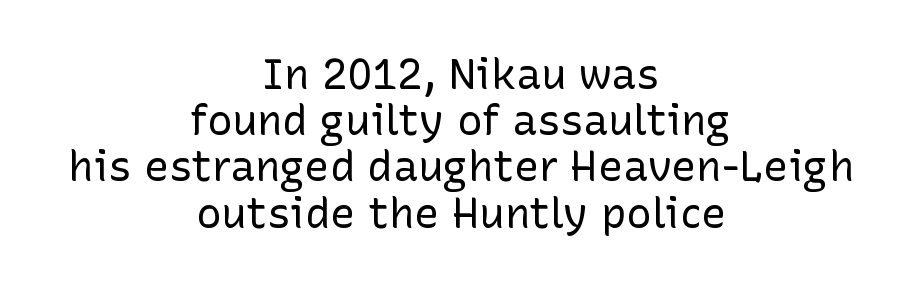
Q: Is the text bold? A: No.
Q: Is the text italic (slanted)? A: No, it is upright.
Q: Is the typeface a serif or a sans-serif typeface? A: Sans-serif.
Q: Is the text underlined? A: No.
Q: How is the paragraph aligned? A: Centered.
Q: Is the spacing between letters normal or unusually wide? A: Normal.
Q: Is the spacing between lines tight, normal or loose? A: Tight.
Q: Width (condensed, normal, or wide)? A: Normal.
Q: Stroke contrast? A: Low.
Q: x-height? A: Medium.
Q: Monospaced? A: No.
